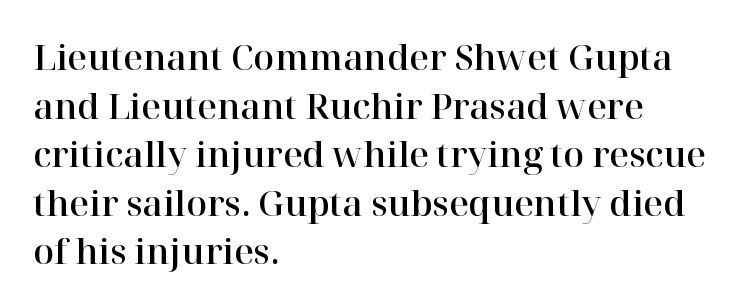
Underlining? Definitely not there. The letters advance in unequal steps, a hallmark of proportional type. Check where the strokes stop: tiny serifs finish them off. The rows are spaced the way most documents space them.
